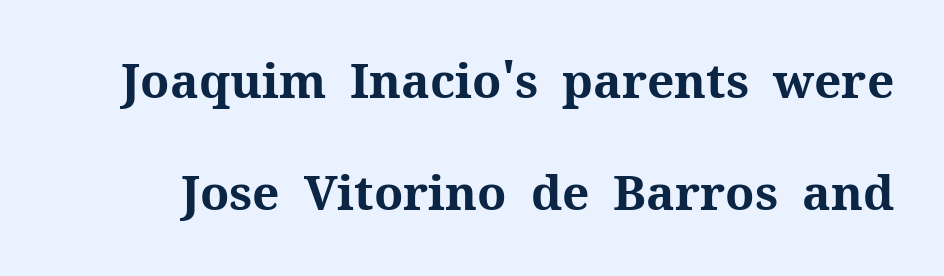
Q: Is the text bold? A: Yes.
Q: Is the text italic (slanted)? A: No, it is upright.
Q: Is the typeface a serif or a sans-serif typeface? A: Serif.
Q: Is the text underlined? A: No.
Q: Is the spacing between letters normal or unusually wide? A: Normal.
Q: Is the spacing between lines tight, normal or loose? A: Loose.
Q: Width (condensed, normal, or wide)? A: Normal.
Q: Stroke contrast? A: Medium.
Q: x-height? A: Medium.
Q: Monospaced? A: No.
